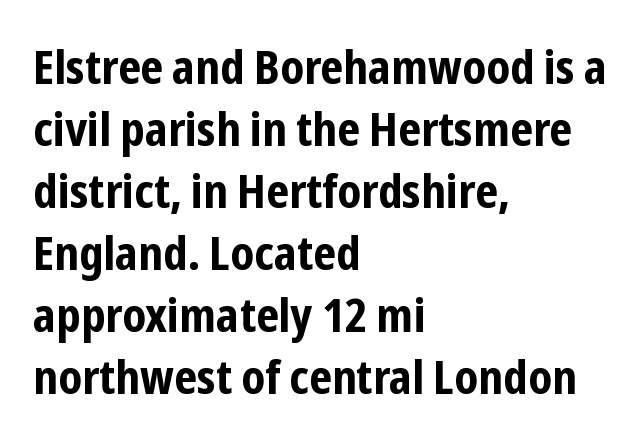
Q: Is the text bold? A: Yes.
Q: Is the text italic (slanted)? A: No, it is upright.
Q: Is the typeface a serif or a sans-serif typeface? A: Sans-serif.
Q: Is the text underlined? A: No.
Q: How is the paragraph aligned? A: Left-aligned.
Q: Is the spacing between letters normal or unusually wide? A: Normal.
Q: Is the spacing between lines tight, normal or loose? A: Normal.
Q: Width (condensed, normal, or wide)? A: Condensed.
Q: Stroke contrast? A: Low.
Q: x-height? A: Medium.
Q: Monospaced? A: No.
